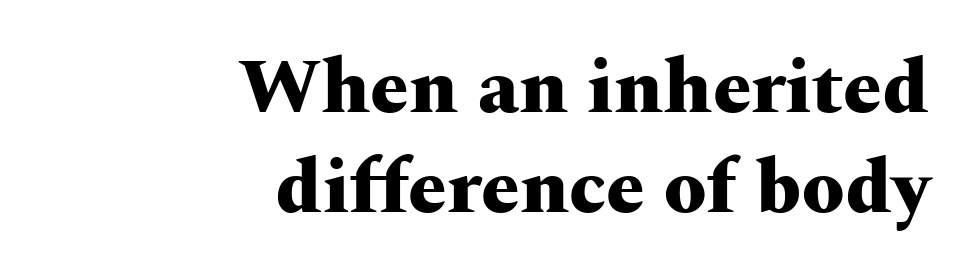
{"serif": "yes", "italic": "no", "bold": "yes", "weight": "heavy", "width": "wide", "stroke_contrast": "medium", "x_height": "medium", "monospaced": "no", "underline": "no", "align": "right", "line_spacing": "normal", "line_spacing_ratio": 1.3, "letter_spacing": "normal", "letter_spacing_em": 0.0, "glyph_px": 77}
